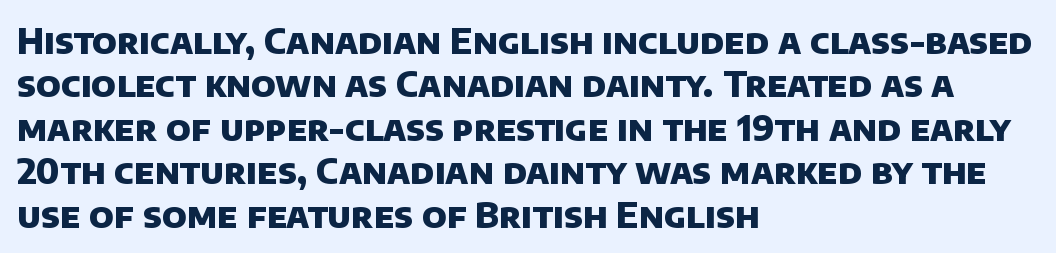
Q: Is the text bold? A: Yes.
Q: Is the typeface a serif or a sans-serif typeface? A: Sans-serif.
Q: Is the text underlined? A: No.
Q: How is the paragraph aligned? A: Left-aligned.
Q: Is the spacing between letters normal or unusually wide? A: Normal.
Q: Width (condensed, normal, or wide)? A: Normal.
Q: Stroke contrast? A: Low.
Q: x-height? A: Large.
Q: Monospaced? A: No.
